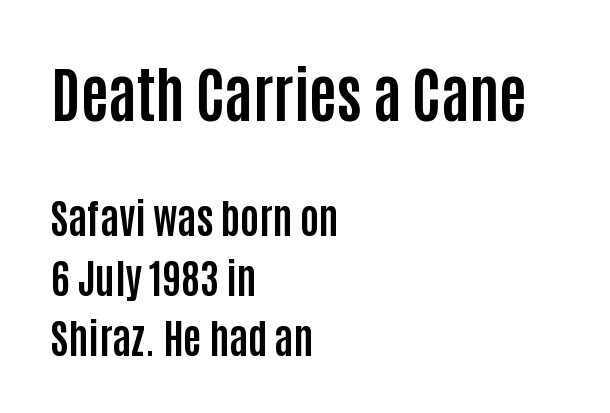
Q: Is the text bold? A: Yes.
Q: Is the text italic (slanted)? A: No, it is upright.
Q: Is the typeface a serif or a sans-serif typeface? A: Sans-serif.
Q: Is the text underlined? A: No.
Q: How is the paragraph aligned? A: Left-aligned.
Q: Is the spacing between letters normal or unusually wide? A: Normal.
Q: Is the spacing between lines tight, normal or loose? A: Normal.
Q: Which block of text is set in a larger size, the first (top) or the second (bottom)? A: The first (top) one.
Q: Width (condensed, normal, or wide)? A: Condensed.
Q: Stroke contrast? A: Low.
Q: x-height? A: Large.
Q: Monospaced? A: No.
